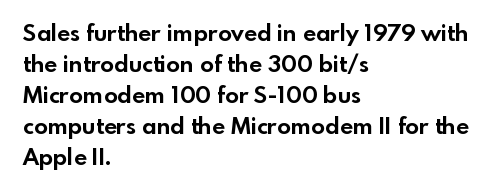
Q: Is the text bold? A: Yes.
Q: Is the text italic (slanted)? A: No, it is upright.
Q: Is the text underlined? A: No.
Q: How is the paragraph aligned? A: Left-aligned.
Q: Is the spacing between letters normal or unusually wide? A: Normal.
Q: Is the spacing between lines tight, normal or loose? A: Normal.
